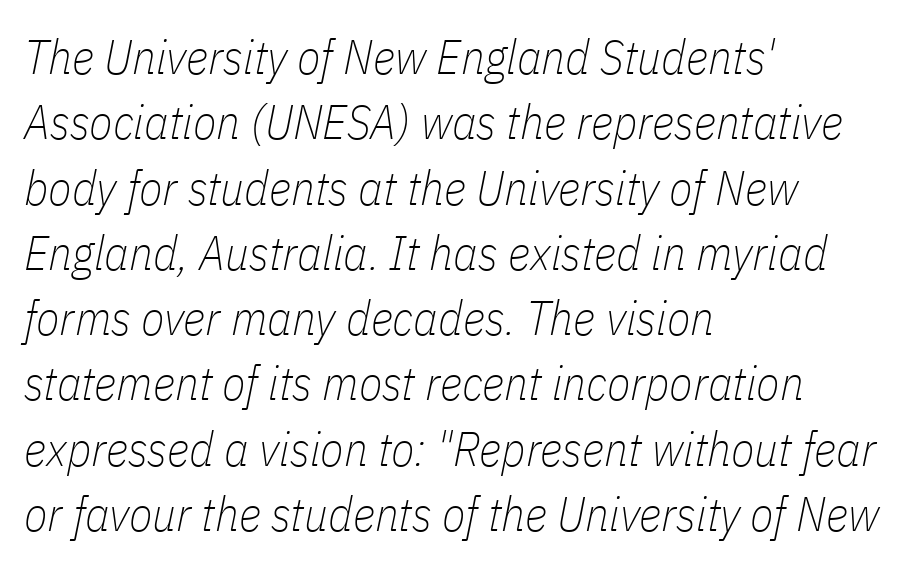
{"italic": "yes", "lean": "right", "slant_degrees": 11, "bold": "no", "weight": "thin", "width": "condensed", "stroke_contrast": "low", "x_height": "medium", "monospaced": "no", "underline": "no", "align": "left", "line_spacing": "normal", "line_spacing_ratio": 1.36, "letter_spacing": "normal", "letter_spacing_em": 0.0, "glyph_px": 48}
